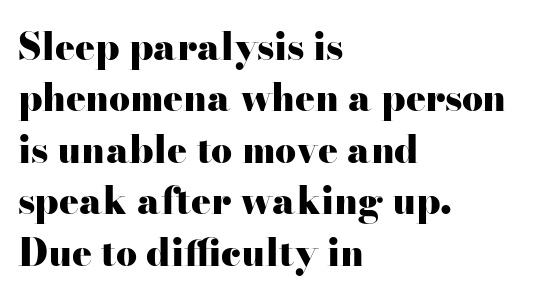
The typesetting leans heavy: a genuine bold. In terms of letterspacing, this is plain default setting. Small tapered or slab feet sit at the stroke ends, so this counts as serif. Evenly set lines give the paragraph a standard silhouette. Descender tails drop into unmarked territory. This sample has the flowing, uneven cadence of proportional lettering.
